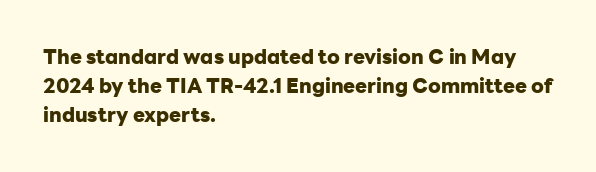
The image shows 20 px bold type, upright; set left-aligned, normal line spacing (1.46x), normal letter spacing, not underlined.
